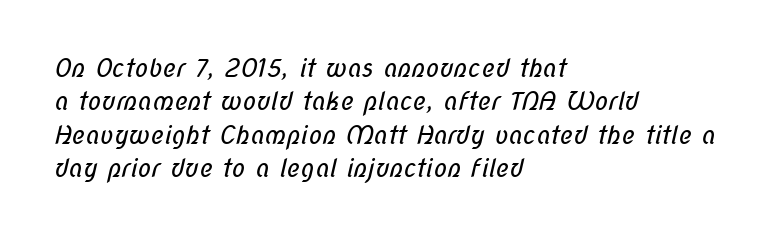
Q: Is the text bold? A: No.
Q: Is the text underlined? A: No.
Q: How is the paragraph aligned? A: Left-aligned.
Q: Is the spacing between letters normal or unusually wide? A: Normal.
Q: Is the spacing between lines tight, normal or loose? A: Normal.
